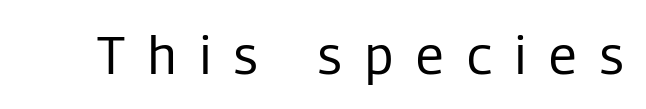
Each stroke keeps to a modest, everyday thickness or less. Words float on clear page, feet unadorned. Ascenders rise straight up at ninety degrees. The typeface chosen for these lines omits serifs.
